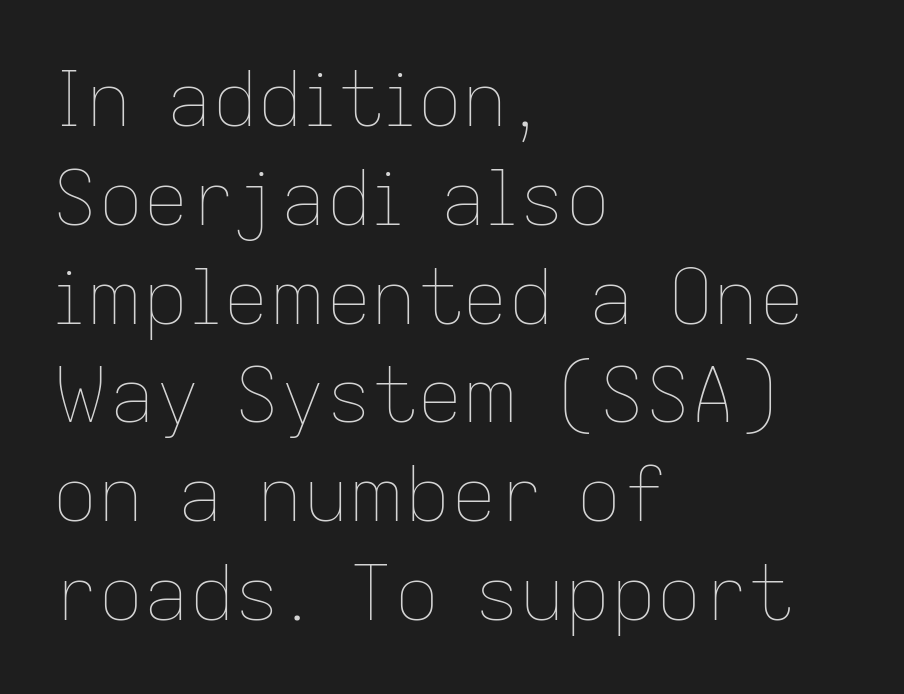
Each word holds together tightly as a unit, with standard inter-letter gaps. Honestly, there is no underline to notice here at all. These lines were composed using upright roman letters. Baseline-to-baseline distance is the conventional proportion of letter height.
